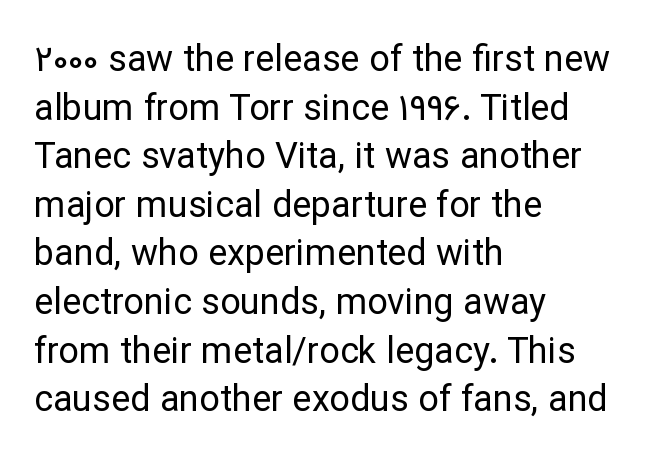
The glyphs in this specimen are sans serif. The face used here is proportionally spaced, like ordinary book or web type. The rag falls on the right side of this text block. Tracking value appears to be zero — textbook default spacing. Every stem runs plumb, perpendicular to the baseline. The line-height multiplier appears to be the usual default.
